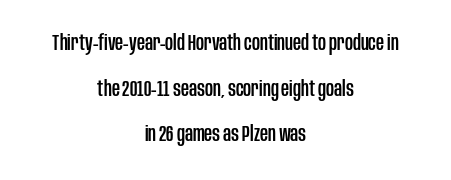
The image shows 22 px text type, upright; set centered, loose line spacing (2.07x), normal letter spacing, not underlined.
